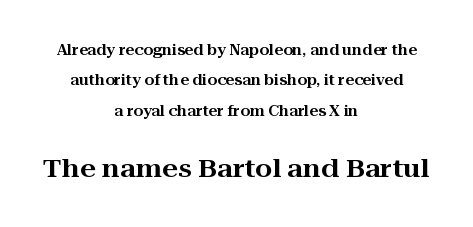
{"italic": "no", "underline": "no", "align": "center", "line_spacing": "loose", "line_spacing_ratio": 2.17, "letter_spacing": "normal", "letter_spacing_em": 0.0, "larger_block": "second", "size_ratio": 1.79, "glyph_px": 25}
